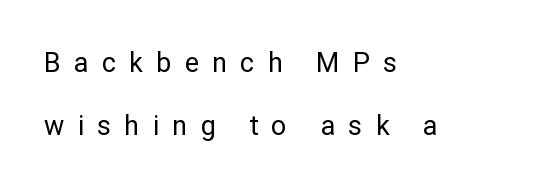
The weight tops out at a normal text grade. Leftover space on each line is placed entirely after the last word. Posture: vertical. This rendering widens character spacing well past its baseline value.
